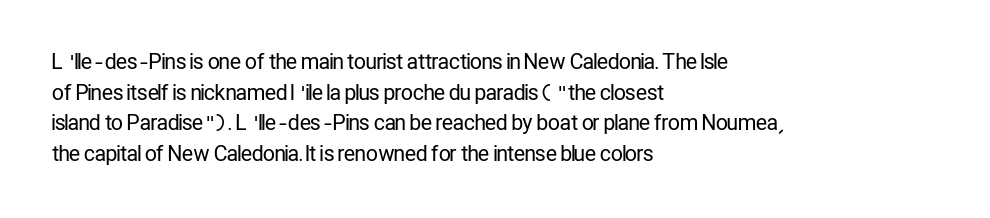
{"italic": "no", "bold": "no", "underline": "no", "align": "left", "line_spacing": "normal", "line_spacing_ratio": 1.46, "letter_spacing": "normal", "letter_spacing_em": 0.0, "glyph_px": 21}
